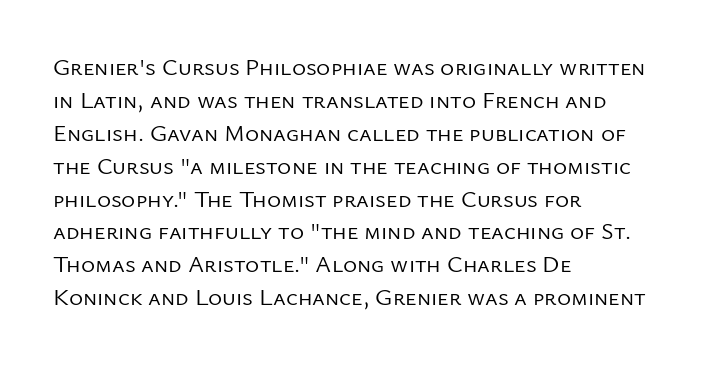
{"italic": "no", "bold": "no", "underline": "no", "align": "left", "line_spacing": "normal", "line_spacing_ratio": 1.37, "letter_spacing": "normal", "letter_spacing_em": 0.0, "glyph_px": 24}
